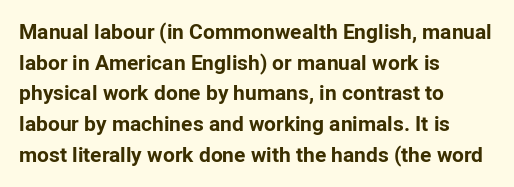
Q: Is the text bold? A: Yes.
Q: Is the text italic (slanted)? A: No, it is upright.
Q: Is the text underlined? A: No.
Q: How is the paragraph aligned? A: Left-aligned.
Q: Is the spacing between letters normal or unusually wide? A: Normal.
Q: Is the spacing between lines tight, normal or loose? A: Normal.
